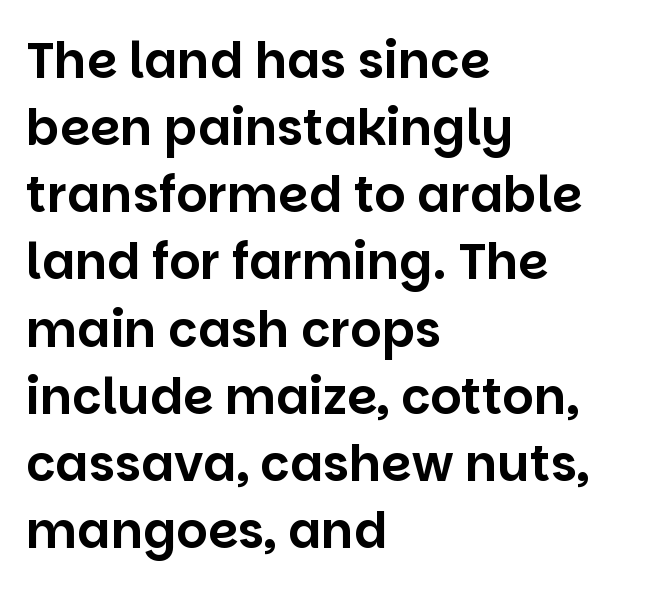
{"serif": "no", "italic": "no", "width": "normal", "stroke_contrast": "low", "x_height": "large", "monospaced": "no", "underline": "no", "align": "left", "line_spacing": "normal", "line_spacing_ratio": 1.37, "letter_spacing": "normal", "letter_spacing_em": 0.0, "glyph_px": 49}
